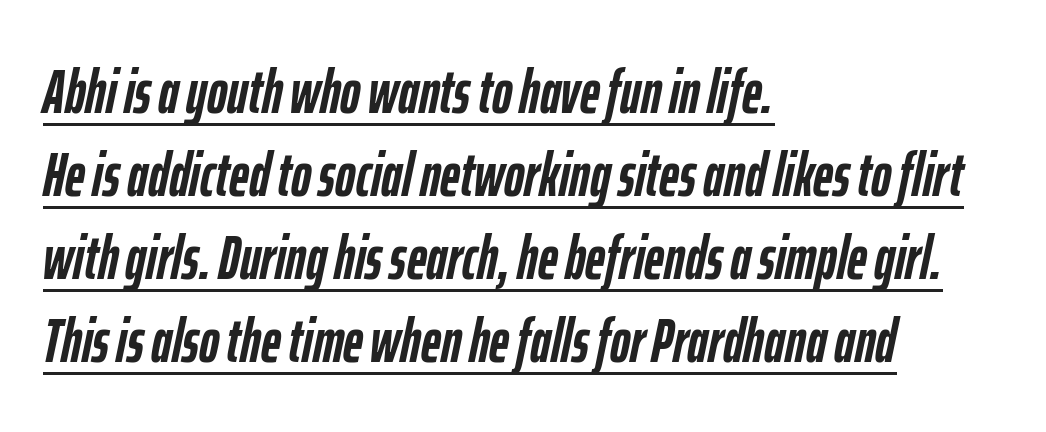
Q: Is the text bold? A: Yes.
Q: Is the text italic (slanted)? A: Yes, it leans right by about 12 degrees.
Q: Is the text underlined? A: Yes.
Q: How is the paragraph aligned? A: Left-aligned.
Q: Is the spacing between letters normal or unusually wide? A: Normal.
Q: Is the spacing between lines tight, normal or loose? A: Normal.
Q: Width (condensed, normal, or wide)? A: Condensed.
Q: Stroke contrast? A: Low.
Q: x-height? A: Medium.
Q: Monospaced? A: No.
